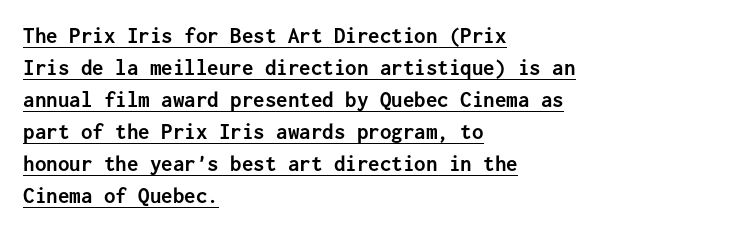
The image shows 23 px bold type, upright; set left-aligned, normal line spacing (1.39x), normal letter spacing, underlined.
